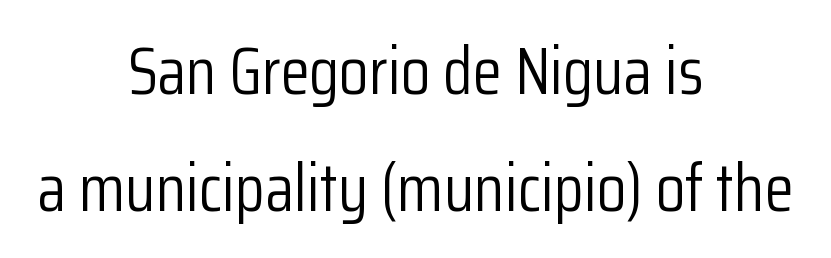
The image shows 67 px light, condensed sans-serif type, upright; set centered, line spacing 1.74x, normal letter spacing, not underlined; low stroke contrast and a medium x-height.
